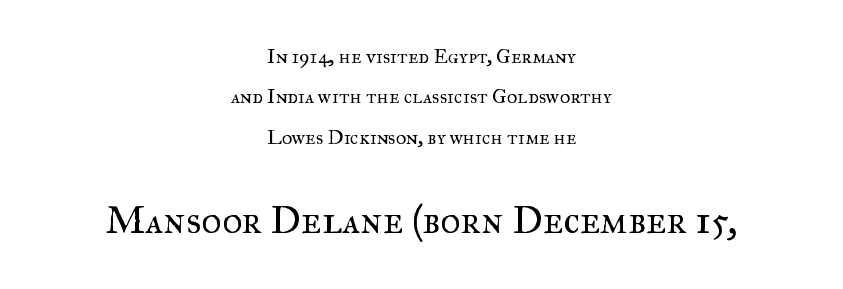
Q: Is the text bold? A: No.
Q: Is the text italic (slanted)? A: No, it is upright.
Q: Is the typeface a serif or a sans-serif typeface? A: Serif.
Q: Is the text underlined? A: No.
Q: How is the paragraph aligned? A: Centered.
Q: Is the spacing between letters normal or unusually wide? A: Normal.
Q: Is the spacing between lines tight, normal or loose? A: Loose.
Q: Which block of text is set in a larger size, the first (top) or the second (bottom)? A: The second (bottom) one.
Q: Width (condensed, normal, or wide)? A: Normal.
Q: Stroke contrast? A: Medium.
Q: x-height? A: Small.
Q: Monospaced? A: No.
